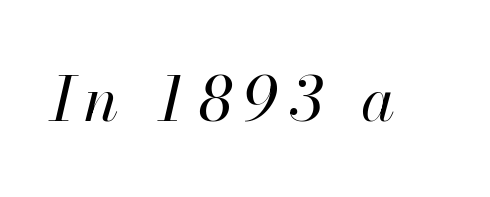
The baseline area is clear. A typesetter would call this proportional, since set widths differ per character. Each stroke keeps to a modest, everyday thickness or less. Emphasis-style slanted type is in use.
